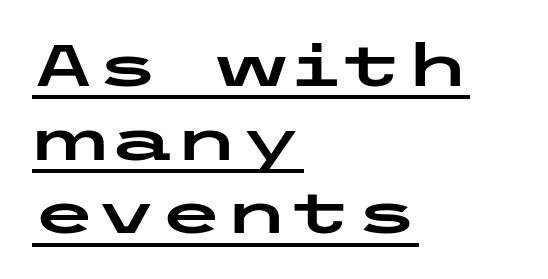
The face used here appears with an underline applied. Posture: vertical. The text was rendered using a sans face with plain stroke endings. In terms of letterspacing, this is plain default setting.
